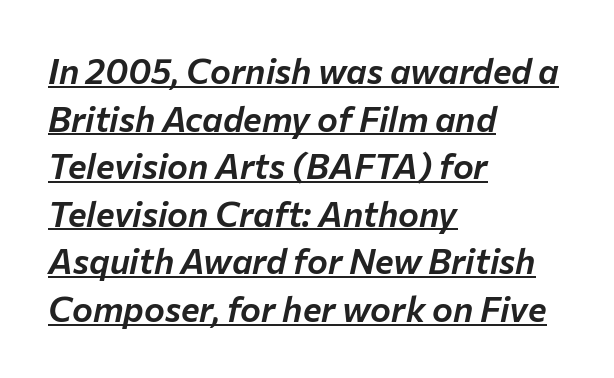
Leading: standard. In terms of posture, this sample is oblique. Is this a fixed-width face? No — the glyphs have proportional, varying widths. Short and long lines alike share a common starting point at left. Tracking value appears to be zero — textbook default spacing.
